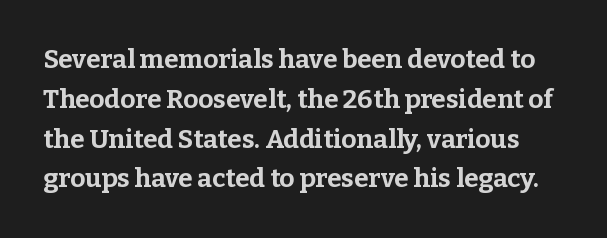
{"italic": "no", "bold": "yes", "underline": "no", "line_spacing": "normal", "line_spacing_ratio": 1.53, "letter_spacing": "normal", "letter_spacing_em": 0.0, "glyph_px": 26}
